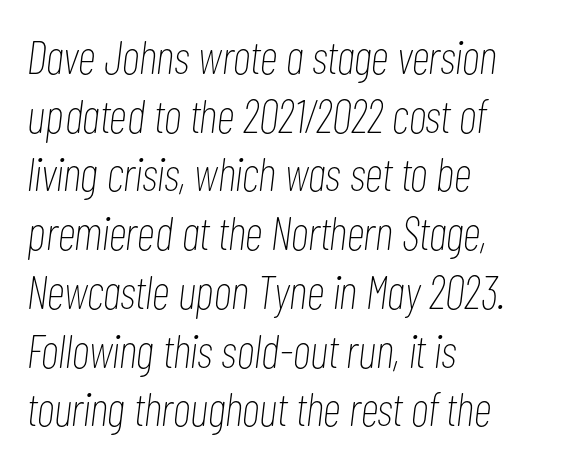
Q: Is the text bold? A: No.
Q: Is the text italic (slanted)? A: Yes, it leans right by about 7 degrees.
Q: Is the text underlined? A: No.
Q: How is the paragraph aligned? A: Left-aligned.
Q: Is the spacing between letters normal or unusually wide? A: Normal.
Q: Is the spacing between lines tight, normal or loose? A: Normal.
Q: Width (condensed, normal, or wide)? A: Condensed.
Q: Stroke contrast? A: Low.
Q: x-height? A: Medium.
Q: Monospaced? A: No.
